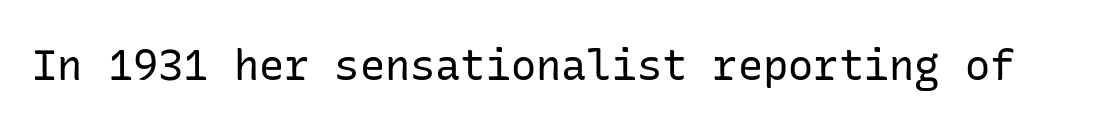
The image shows 42 px regular-weight sans-serif type, upright; set normal letter spacing, not underlined; low stroke contrast and a medium x-height.
